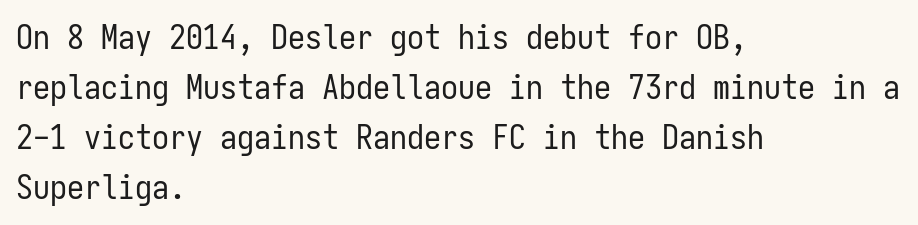
{"serif": "no", "italic": "no", "bold": "no", "weight": "regular", "width": "condensed", "stroke_contrast": "low", "x_height": "medium", "monospaced": "yes", "underline": "no", "align": "left", "line_spacing": "normal", "line_spacing_ratio": 1.47, "letter_spacing": "normal", "letter_spacing_em": 0.0, "glyph_px": 34}
